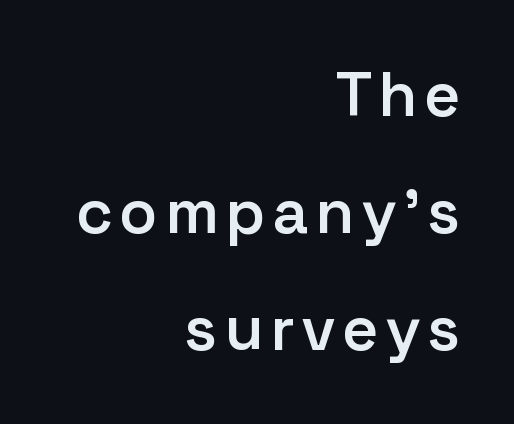
Q: Is the text bold? A: Semi-bold.
Q: Is the text italic (slanted)? A: No, it is upright.
Q: Is the typeface a serif or a sans-serif typeface? A: Sans-serif.
Q: Is the text underlined? A: No.
Q: How is the paragraph aligned? A: Right-aligned.
Q: Width (condensed, normal, or wide)? A: Normal.
Q: Stroke contrast? A: Low.
Q: x-height? A: Medium.
Q: Monospaced? A: No.
